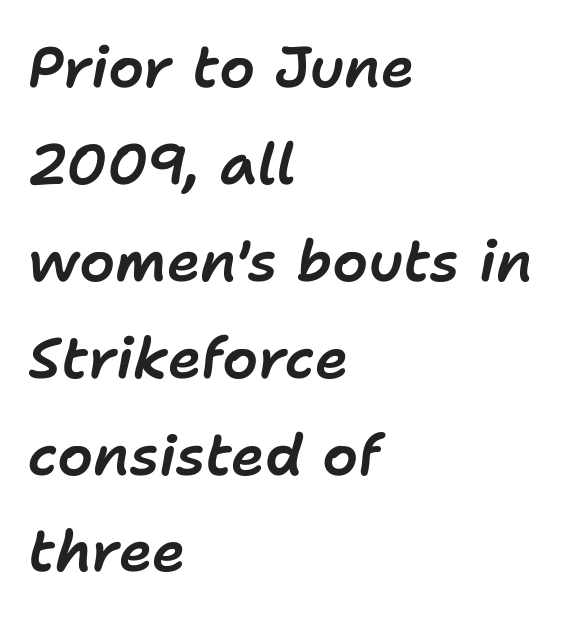
Q: Is the text italic (slanted)? A: Yes, it leans right by about 11 degrees.
Q: Is the text underlined? A: No.
Q: How is the paragraph aligned? A: Left-aligned.
Q: Is the spacing between letters normal or unusually wide? A: Normal.
Q: Is the spacing between lines tight, normal or loose? A: Normal.
Q: Width (condensed, normal, or wide)? A: Normal.
Q: Stroke contrast? A: Low.
Q: x-height? A: Medium.
Q: Monospaced? A: No.
